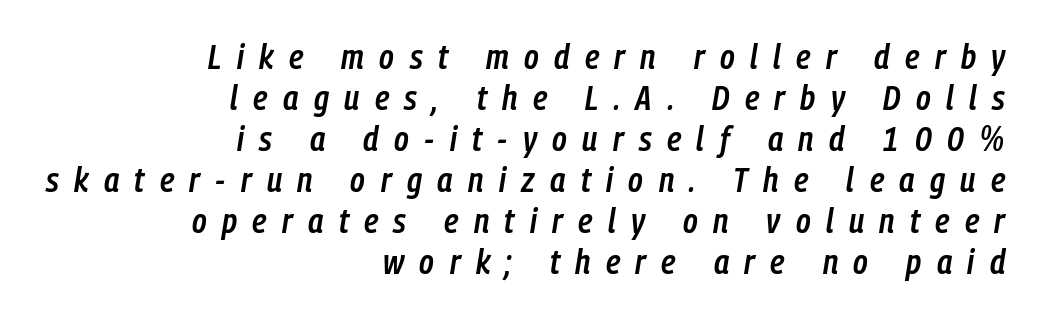
Q: Is the text bold? A: Semi-bold.
Q: Is the text italic (slanted)? A: Yes, it leans right by about 9 degrees.
Q: Is the text underlined? A: No.
Q: How is the paragraph aligned? A: Right-aligned.
Q: Is the spacing between letters normal or unusually wide? A: Unusually wide.
Q: Width (condensed, normal, or wide)? A: Condensed.
Q: Stroke contrast? A: Low.
Q: x-height? A: Medium.
Q: Monospaced? A: No.
